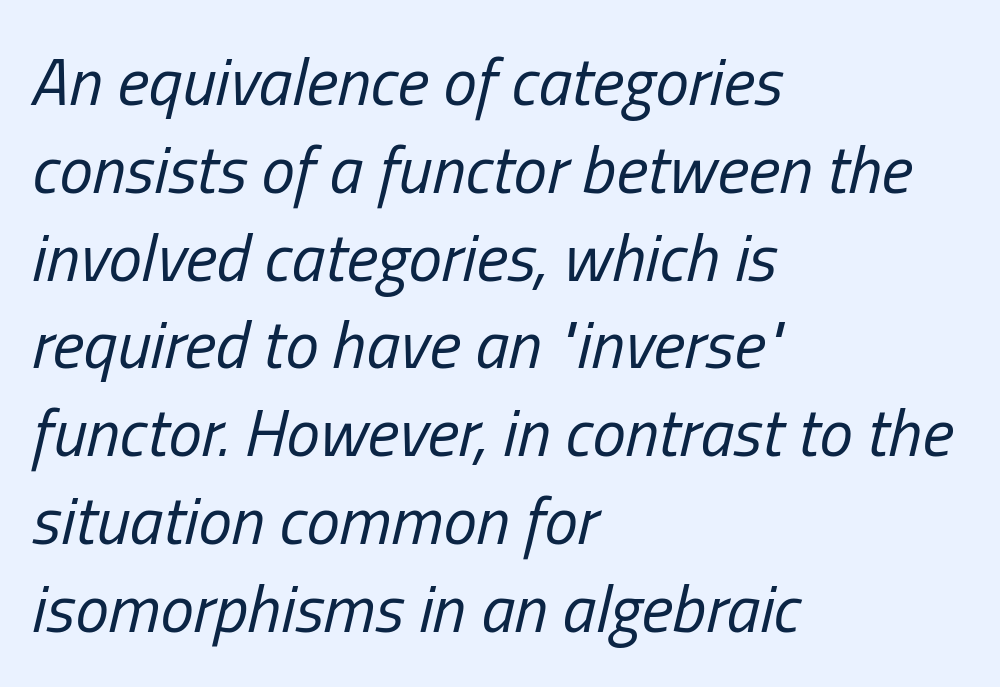
The image shows 67 px regular-weight, condensed type, italic (leaning right); set left-aligned, normal line spacing (1.31x), normal letter spacing, not underlined; low stroke contrast and a medium x-height.
